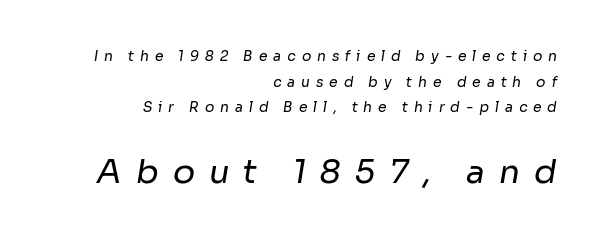
The image shows 33 px regular-weight sans-serif type; set right-aligned, line spacing 1.83x, unusually wide letter spacing (+0.42 em), not underlined; the second (bottom) block is 2.36x larger; low stroke contrast and a medium x-height.
